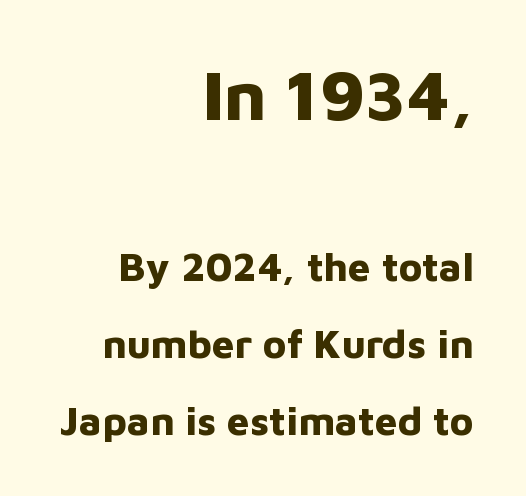
Q: Is the text bold? A: Yes.
Q: Is the text italic (slanted)? A: No, it is upright.
Q: Is the typeface a serif or a sans-serif typeface? A: Sans-serif.
Q: Is the text underlined? A: No.
Q: How is the paragraph aligned? A: Right-aligned.
Q: Is the spacing between letters normal or unusually wide? A: Normal.
Q: Is the spacing between lines tight, normal or loose? A: Loose.
Q: Which block of text is set in a larger size, the first (top) or the second (bottom)? A: The first (top) one.
Q: Width (condensed, normal, or wide)? A: Normal.
Q: Stroke contrast? A: Low.
Q: x-height? A: Medium.
Q: Monospaced? A: No.
